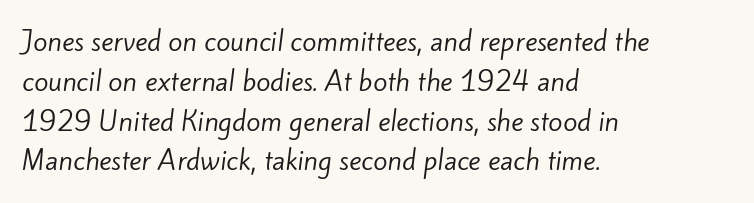
Words appear dense and cohesive because spacing is normal. One glance says typical: line gaps are just what's usual. The ragged edge is on the right, which tells us the setting is flush left. The area under the type is left untouched. Stem width sits at or under what a default text font uses.
